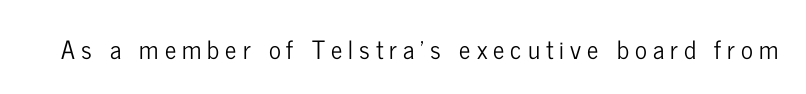
{"italic": "no", "underline": "no", "letter_spacing": "wide", "letter_spacing_em": 0.24, "glyph_px": 25}
